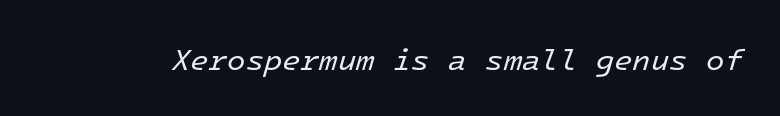
The image shows 30 px regular-weight type, italic (leaning right), monospaced; set normal letter spacing, not underlined; low stroke contrast and a medium x-height.
